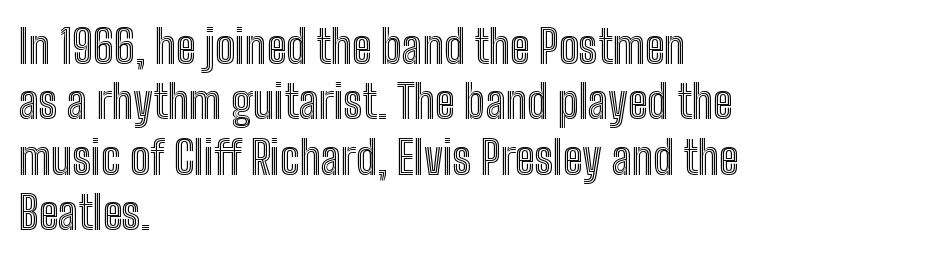
The image shows 45 px condensed type, upright; set left-aligned, line spacing 1.23x, normal letter spacing, not underlined; a medium x-height.
